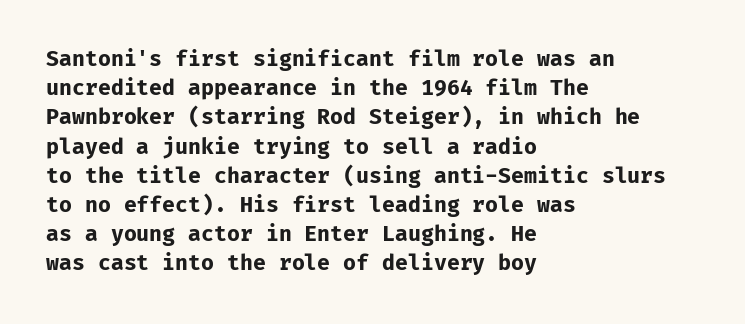
When letters stand straight like this, we call the style roman or upright. Line starts are locked; line ends wander. Quick note: underline off. Words appear dense and cohesive because spacing is normal. A normal amount of white space separates one row of letters from the next.
